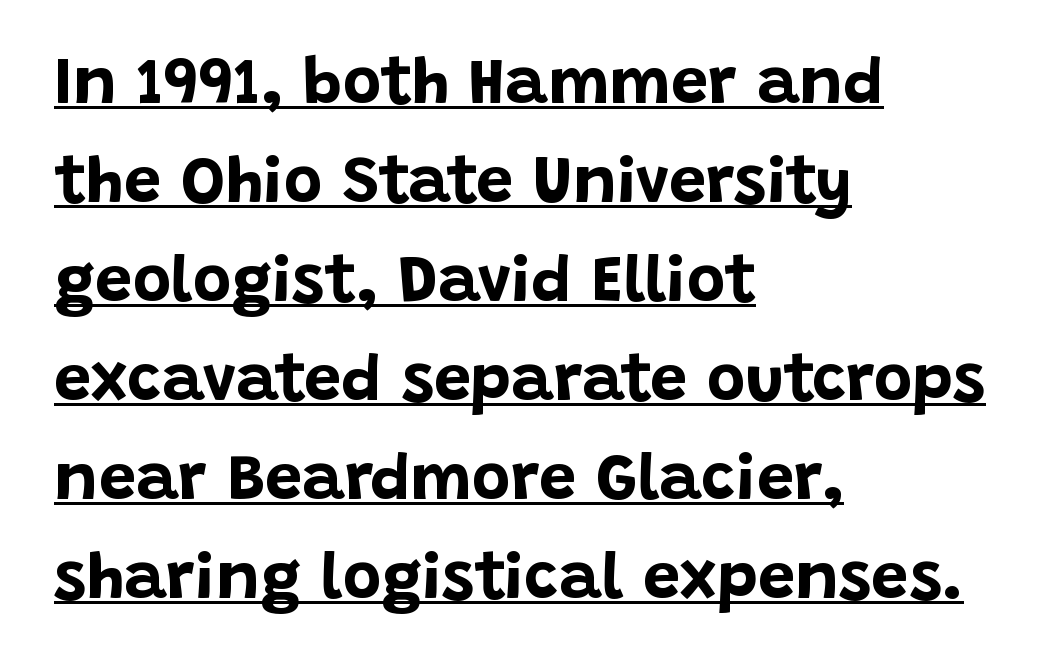
{"serif": "no", "italic": "no", "bold": "yes", "weight": "bold", "width": "normal", "stroke_contrast": "low", "x_height": "large", "monospaced": "no", "underline": "yes", "align": "left", "line_spacing": "normal", "line_spacing_ratio": 1.5, "letter_spacing": "normal", "letter_spacing_em": 0.0, "glyph_px": 66}
